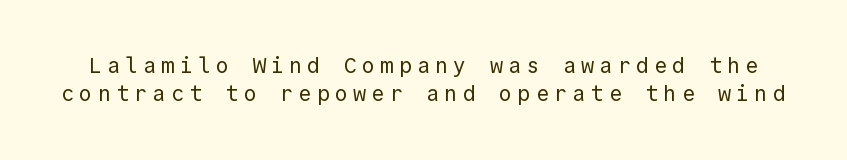
The image shows 22 px text type, upright; set normal line spacing (1.28x), unusually wide letter spacing (+0.23 em), not underlined.
